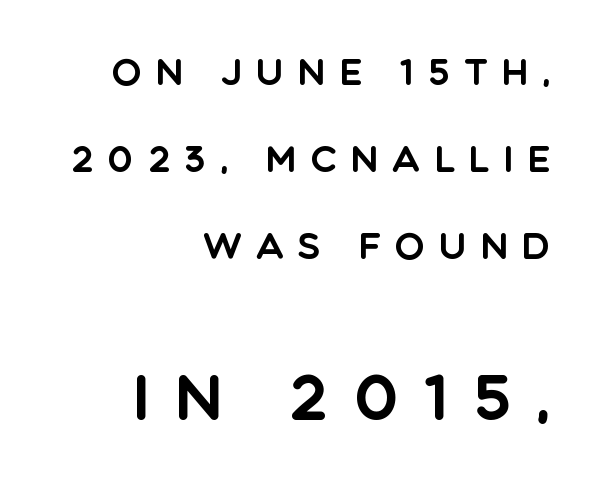
Q: Is the text italic (slanted)? A: No, it is upright.
Q: Is the typeface a serif or a sans-serif typeface? A: Sans-serif.
Q: Is the text underlined? A: No.
Q: How is the paragraph aligned? A: Right-aligned.
Q: Is the spacing between letters normal or unusually wide? A: Unusually wide.
Q: Is the spacing between lines tight, normal or loose? A: Loose.
Q: Which block of text is set in a larger size, the first (top) or the second (bottom)? A: The second (bottom) one.
Q: Width (condensed, normal, or wide)? A: Normal.
Q: x-height? A: Large.
Q: Monospaced? A: No.
